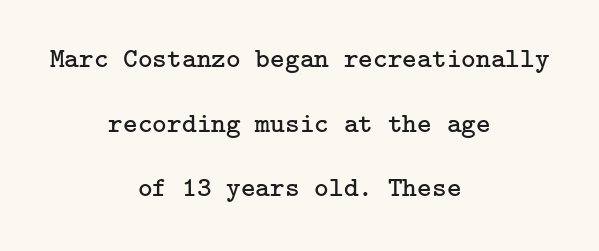
{"serif": "yes", "italic": "no", "bold": "no", "weight": "regular", "width": "normal", "stroke_contrast": "low", "x_height": "medium", "underline": "no", "align": "center", "line_spacing": "loose", "line_spacing_ratio": 2.31, "letter_spacing": "normal", "letter_spacing_em": 0.0, "glyph_px": 28}
